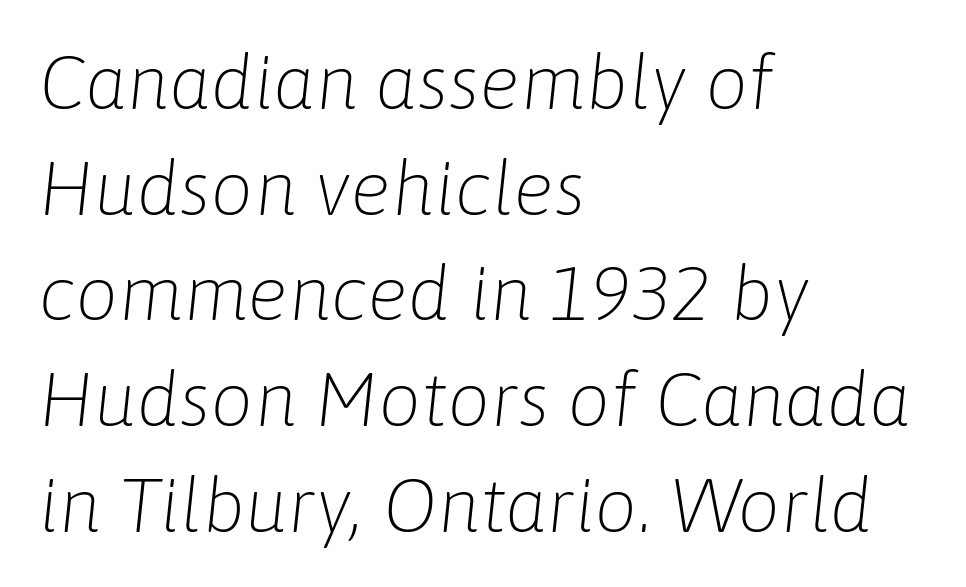
The image shows 76 px light type, italic (leaning right); set left-aligned, normal line spacing (1.39x), normal letter spacing, not underlined; low stroke contrast and a medium x-height.
